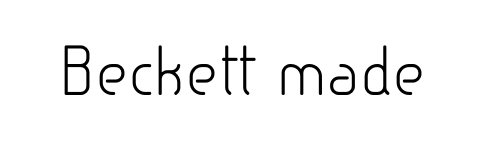
Q: Is the text bold? A: No.
Q: Is the text italic (slanted)? A: No, it is upright.
Q: Is the typeface a serif or a sans-serif typeface? A: Sans-serif.
Q: Is the text underlined? A: No.
Q: Is the spacing between letters normal or unusually wide? A: Normal.
Q: Width (condensed, normal, or wide)? A: Normal.
Q: Stroke contrast? A: Low.
Q: x-height? A: Small.
Q: Monospaced? A: No.
